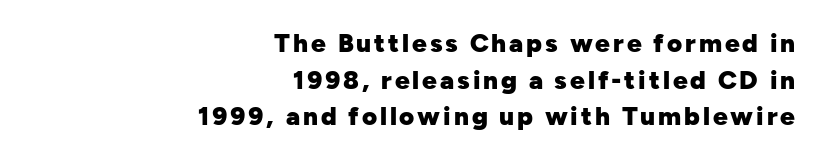
Beneath every word, the page is bare. One-word summary of the alignment: right. No italicization has been applied; the sample stays upright. The glyphs have the mass of a bold cut.
